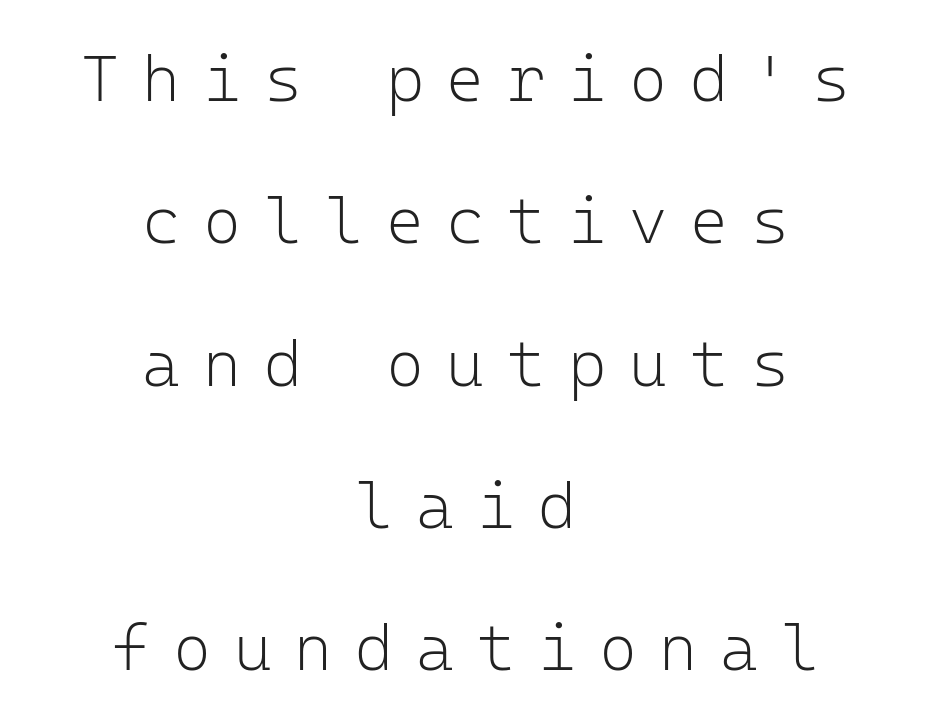
{"serif": "no", "italic": "no", "bold": "no", "weight": "light", "width": "normal", "stroke_contrast": "low", "x_height": "medium", "monospaced": "yes", "underline": "no", "align": "center", "line_spacing": "loose", "line_spacing_ratio": 2.19, "letter_spacing": "wide", "letter_spacing_em": 0.35, "glyph_px": 65}
